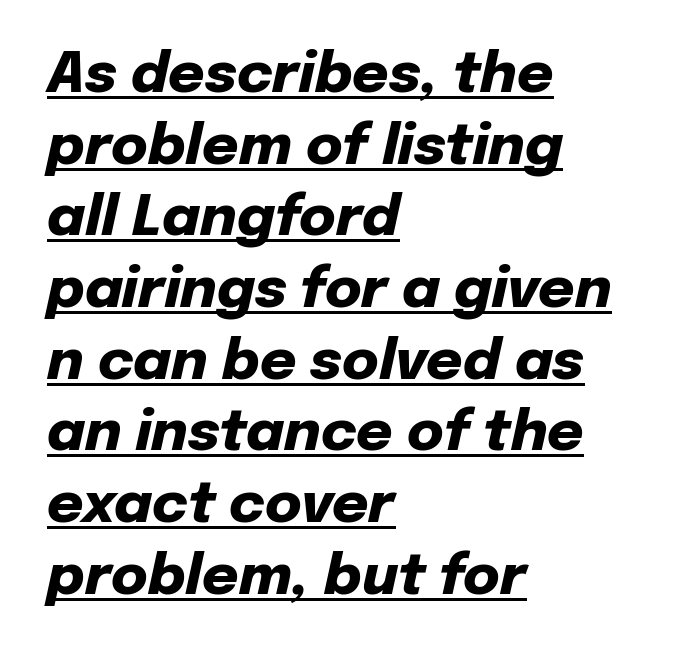
Does a line run under the words? Yes, clearly. A full-strength bold gives these letters their thick strokes. The ragged edge is on the right, which tells us the setting is flush left. Is this a fixed-width face? No — the glyphs have proportional, varying widths. Vertically, the passage feels balanced, rows spaced as you'd expect.
